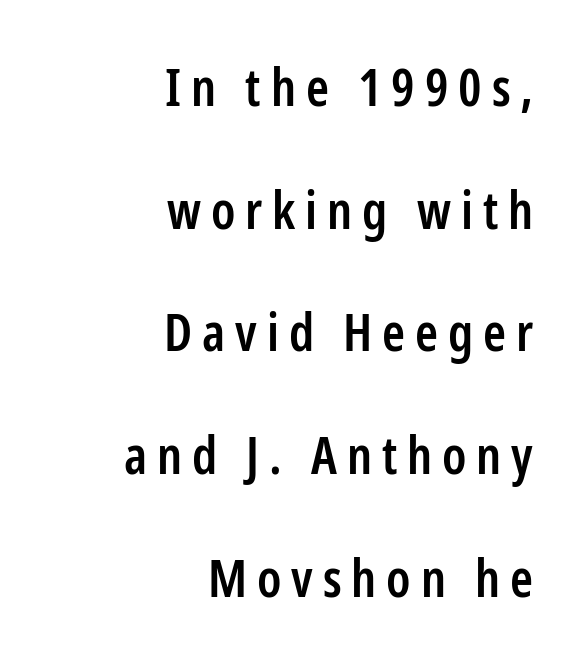
The face used here is a sans, in the tradition of grotesques and geometrics. Compared with typical paragraphs, the rows here are farther apart. Caption: semibold face, moderately heavy strokes. This rendering features lettering with no underline.
